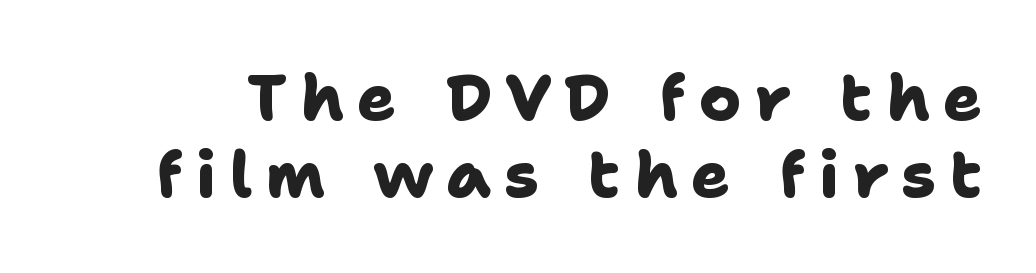
The image shows 64 px heavy sans-serif type; set line spacing 1.21x, unusually wide letter spacing (+0.21 em), not underlined; low stroke contrast and a medium x-height.
